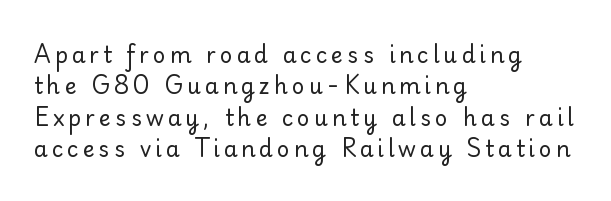
{"italic": "no", "bold": "no", "underline": "no", "align": "left", "line_spacing": "normal", "line_spacing_ratio": 1.43, "glyph_px": 22}
